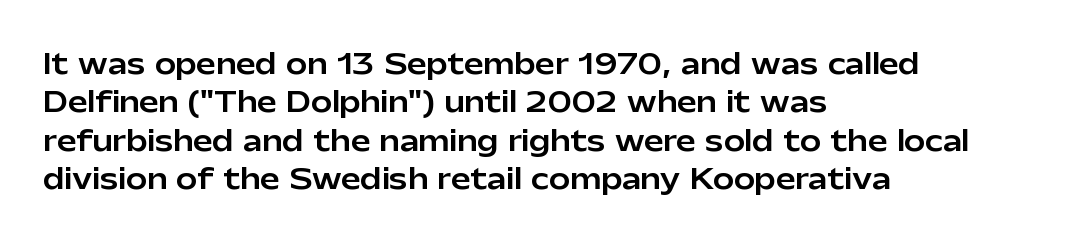
Q: Is the text italic (slanted)? A: No, it is upright.
Q: Is the typeface a serif or a sans-serif typeface? A: Sans-serif.
Q: Is the text underlined? A: No.
Q: How is the paragraph aligned? A: Left-aligned.
Q: Is the spacing between letters normal or unusually wide? A: Normal.
Q: Is the spacing between lines tight, normal or loose? A: Normal.
Q: Width (condensed, normal, or wide)? A: Normal.
Q: Stroke contrast? A: Low.
Q: x-height? A: Medium.
Q: Monospaced? A: No.
